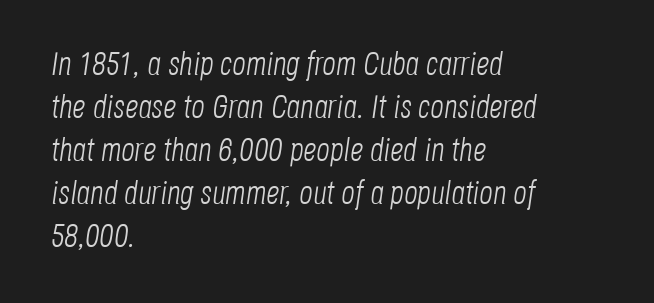
Q: Is the text bold? A: No.
Q: Is the text italic (slanted)? A: Yes, it leans right by about 8 degrees.
Q: Is the text underlined? A: No.
Q: How is the paragraph aligned? A: Left-aligned.
Q: Is the spacing between letters normal or unusually wide? A: Normal.
Q: Is the spacing between lines tight, normal or loose? A: Normal.
Q: Width (condensed, normal, or wide)? A: Condensed.
Q: Stroke contrast? A: Low.
Q: x-height? A: Large.
Q: Monospaced? A: No.
